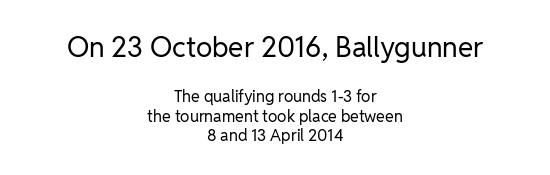
{"serif": "no", "italic": "no", "bold": "no", "weight": "regular", "width": "normal", "stroke_contrast": "low", "x_height": "medium", "monospaced": "no", "underline": "no", "align": "center", "line_spacing_ratio": 1.23, "letter_spacing": "normal", "letter_spacing_em": 0.0, "larger_block": "first", "size_ratio": 1.75, "glyph_px": 28}
